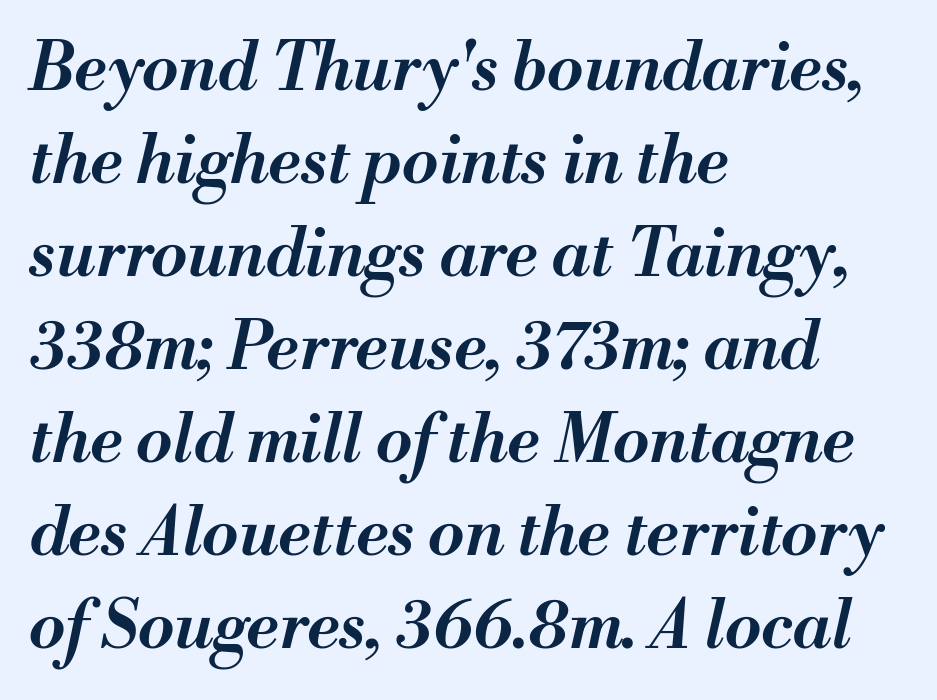
{"italic": "yes", "lean": "right", "slant_degrees": 13, "bold": "semi", "weight": "semibold", "width": "normal", "stroke_contrast": "medium", "x_height": "small", "monospaced": "no", "underline": "no", "align": "left", "line_spacing": "normal", "line_spacing_ratio": 1.41, "letter_spacing": "normal", "letter_spacing_em": 0.0, "glyph_px": 66}
